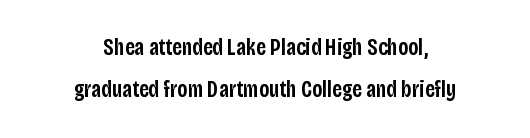
Q: Is the text bold? A: Semi-bold.
Q: Is the text italic (slanted)? A: No, it is upright.
Q: Is the text underlined? A: No.
Q: How is the paragraph aligned? A: Centered.
Q: Is the spacing between letters normal or unusually wide? A: Normal.
